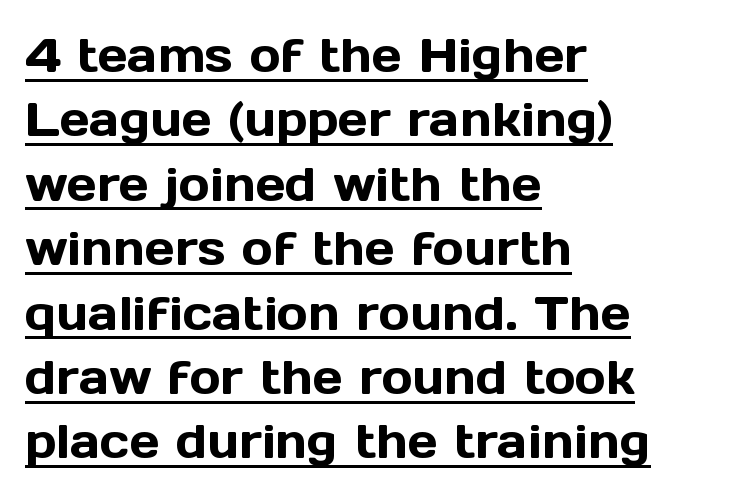
The image shows 47 px sans-serif type, upright; set left-aligned, normal line spacing (1.37x), normal letter spacing, underlined; a medium x-height.
